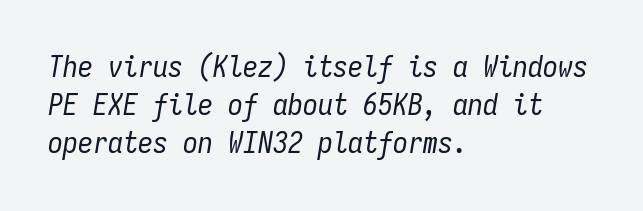
The rendering uses typewriter-style spacing with identical character cells. Weight class: somewhere from thin through regular. Visually the block forms a straight wall on the left and a jagged coastline on the right. When letters slant like this, we call the style italic.
